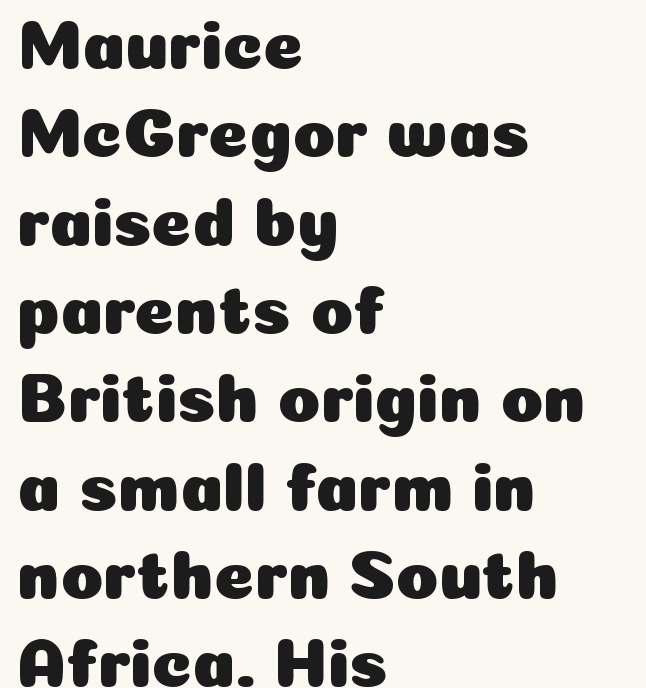
The image shows 69 px sans-serif type, upright; set left-aligned, normal line spacing (1.28x), normal letter spacing, not underlined; low stroke contrast and a medium x-height.
